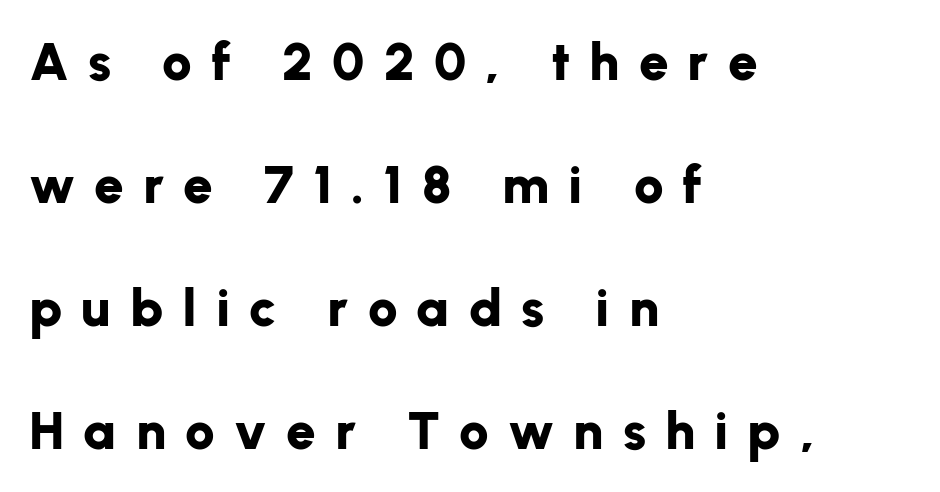
The image shows 53 px bold sans-serif type, upright; set left-aligned, loose line spacing (2.32x), unusually wide letter spacing (+0.36 em), not underlined; low stroke contrast and a medium x-height.
